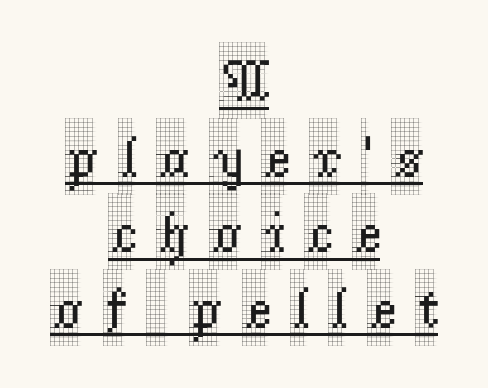
{"serif": "yes", "italic": "no", "width": "condensed", "x_height": "large", "monospaced": "no", "underline": "yes", "align": "center", "line_spacing": "normal", "line_spacing_ratio": 1.28, "letter_spacing": "wide", "letter_spacing_em": 0.35, "glyph_px": 59}
